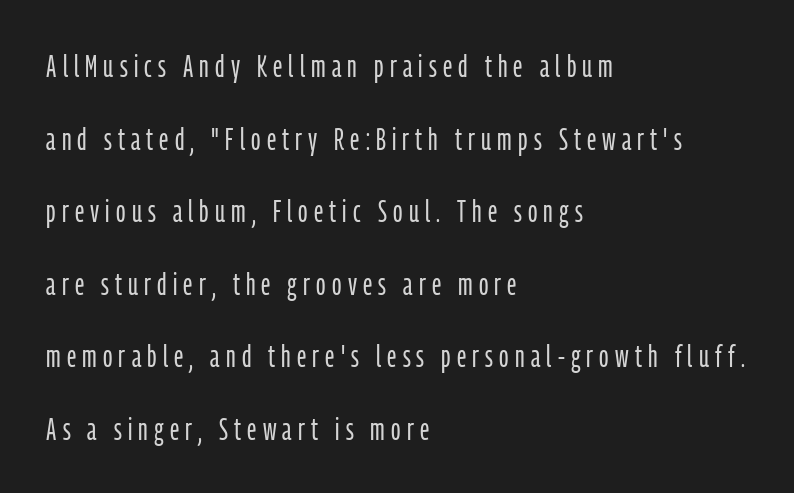
What's the leading like? Stretched, with rows far apart. Look at the tracking — it's clearly loosened, letters drifting apart. Layout note: lines flush left. Ascenders rise straight up at ninety degrees. Note: no serifs on the glyphs. Character widths vary here, with narrow letters taking less room than wide ones.
